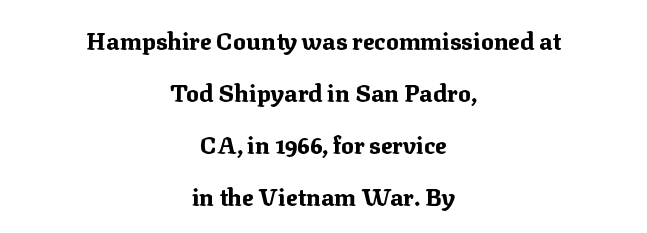
Q: Is the text bold? A: Yes.
Q: Is the text italic (slanted)? A: No, it is upright.
Q: Is the text underlined? A: No.
Q: How is the paragraph aligned? A: Centered.
Q: Is the spacing between letters normal or unusually wide? A: Normal.
Q: Is the spacing between lines tight, normal or loose? A: Loose.
